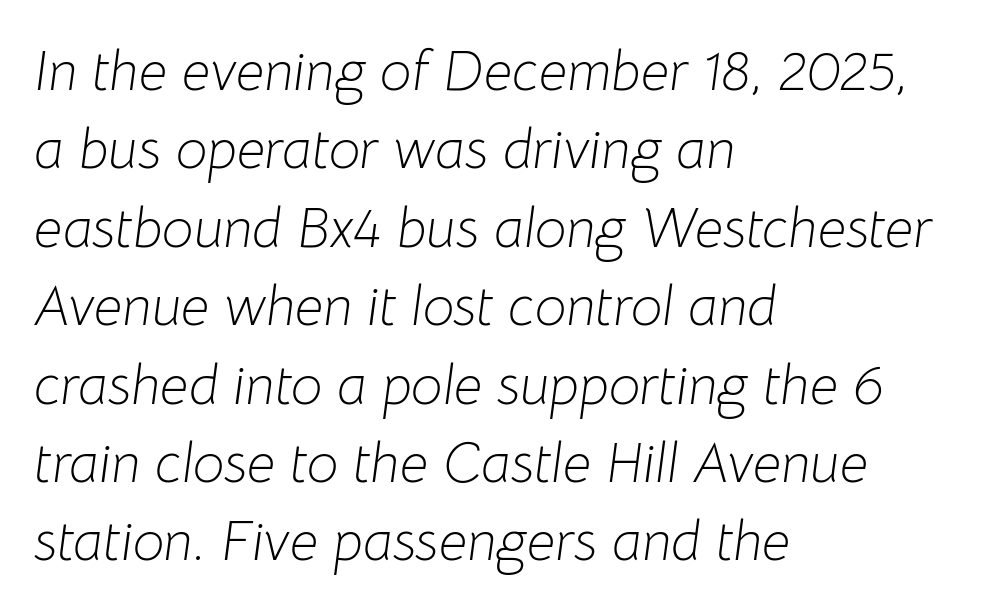
The image shows 56 px light type, italic (leaning right); set left-aligned, normal line spacing (1.4x), normal letter spacing, not underlined; low stroke contrast and a medium x-height.
